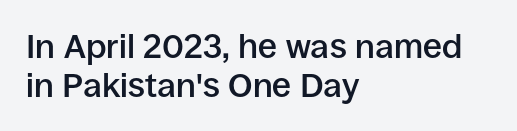
{"serif": "no", "italic": "no", "bold": "semi", "weight": "semibold", "width": "normal", "stroke_contrast": "low", "x_height": "large", "monospaced": "no", "underline": "no", "align": "left", "line_spacing": "tight", "line_spacing_ratio": 1.14, "letter_spacing": "normal", "letter_spacing_em": 0.0, "glyph_px": 34}
